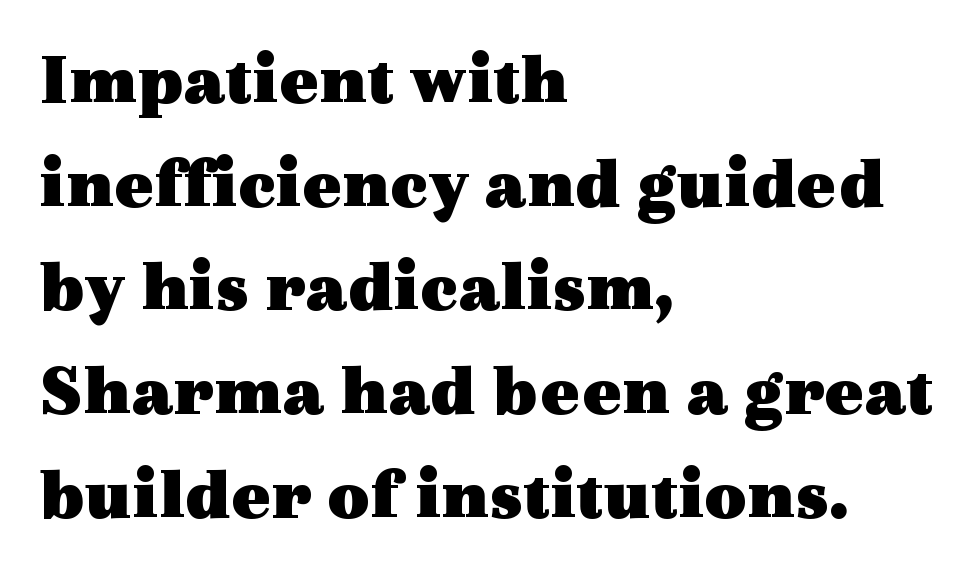
{"serif": "yes", "italic": "no", "bold": "yes", "weight": "heavy", "width": "wide", "x_height": "medium", "monospaced": "no", "underline": "no", "align": "left", "line_spacing": "normal", "line_spacing_ratio": 1.42, "letter_spacing": "normal", "letter_spacing_em": 0.0, "glyph_px": 73}
